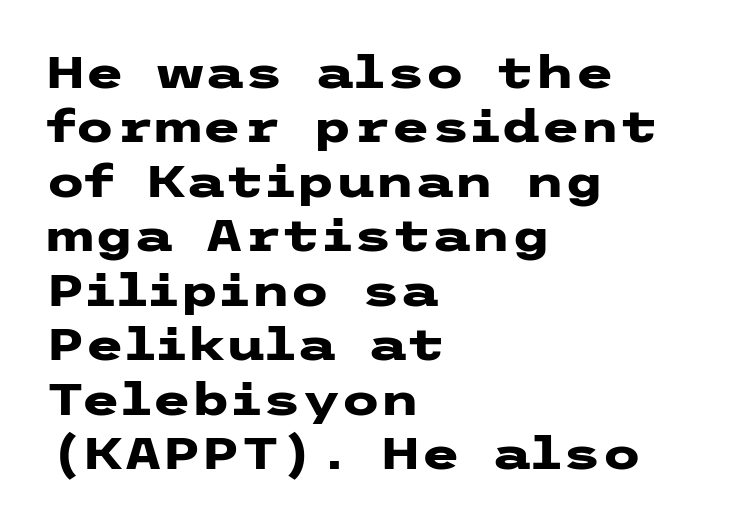
The image shows 45 px heavy, wide sans-serif type, upright; set left-aligned, line spacing 1.21x, normal letter spacing, not underlined; low stroke contrast and a medium x-height.
